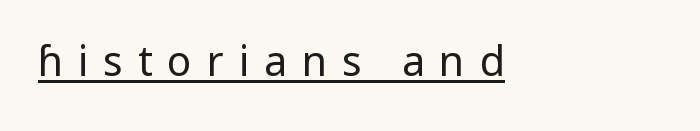
Q: Is the text bold? A: No.
Q: Is the text italic (slanted)? A: No, it is upright.
Q: Is the typeface a serif or a sans-serif typeface? A: Sans-serif.
Q: Is the text underlined? A: Yes.
Q: How is the paragraph aligned? A: Left-aligned.
Q: Is the spacing between letters normal or unusually wide? A: Unusually wide.
Q: Width (condensed, normal, or wide)? A: Normal.
Q: Stroke contrast? A: Low.
Q: x-height? A: Medium.
Q: Monospaced? A: No.
